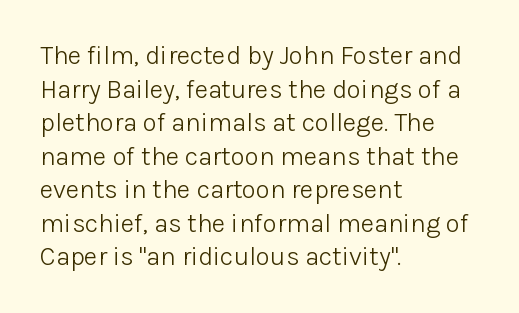
Interline gaps are of average width in this sample. In terms of posture, this sample is upright. Teacher's note: observe the even left margin — that is flush-left alignment. The cut favours lightness, reaching ordinary text weight at its darkest.
